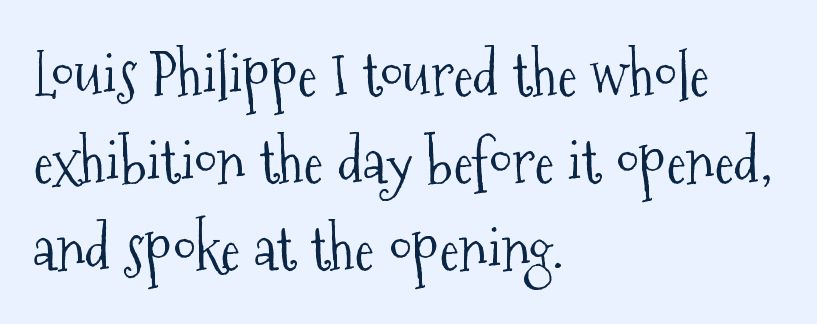
Ascenders rise straight up at ninety degrees. Note the varied advance widths — an 'i' is clearly narrower than an 'm'. The letterforms sit shoulder to shoulder at normal distance. Notice how the passage keeps a crisp vertical edge on the left only. Yep, those are serifs on the letters.
